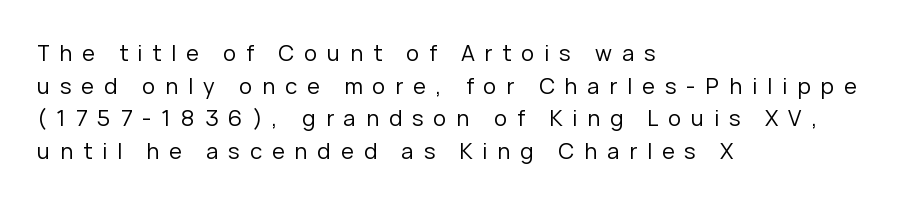
Q: Is the text bold? A: No.
Q: Is the text italic (slanted)? A: No, it is upright.
Q: Is the text underlined? A: No.
Q: How is the paragraph aligned? A: Left-aligned.
Q: Is the spacing between letters normal or unusually wide? A: Unusually wide.
Q: Is the spacing between lines tight, normal or loose? A: Normal.
